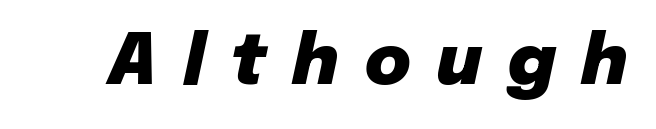
{"italic": "yes", "lean": "right", "slant_degrees": 12, "bold": "yes", "weight": "heavy", "width": "normal", "stroke_contrast": "low", "x_height": "medium", "monospaced": "no", "underline": "no", "letter_spacing": "wide", "letter_spacing_em": 0.37, "glyph_px": 70}
